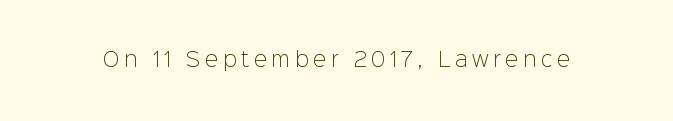
{"italic": "no", "bold": "no", "underline": "no", "letter_spacing": "wide", "letter_spacing_em": 0.23, "glyph_px": 20}
